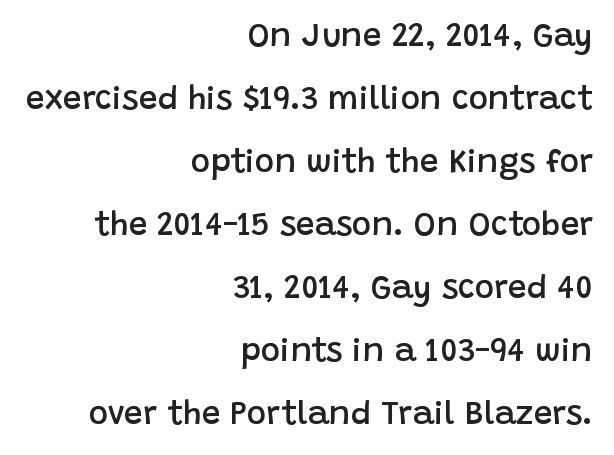
The rendering uses a large line-height, opening up the rows. All the whitespace from short lines collects on the left. Every letter is mildly thick-stroked: semibold rather than bold. The rendering keeps characters at their native spacing. The lettering stays uniformly vertical, giving the passage a roman look.
